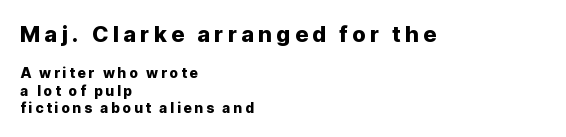
Q: Is the text italic (slanted)? A: No, it is upright.
Q: Is the text underlined? A: No.
Q: How is the paragraph aligned? A: Left-aligned.
Q: Which block of text is set in a larger size, the first (top) or the second (bottom)? A: The first (top) one.
